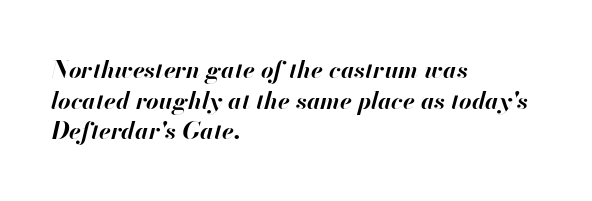
The image shows 24 px bold type, italic (leaning right); set left-aligned, normal line spacing (1.28x), normal letter spacing, not underlined.
